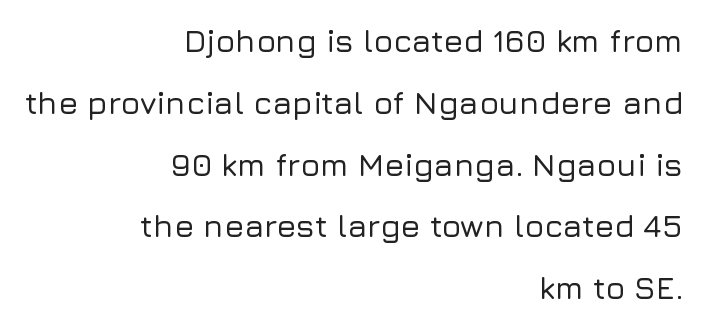
{"serif": "no", "italic": "no", "width": "normal", "stroke_contrast": "low", "x_height": "medium", "monospaced": "no", "underline": "no", "align": "right", "line_spacing": "loose", "line_spacing_ratio": 1.93, "letter_spacing": "normal", "letter_spacing_em": 0.0, "glyph_px": 32}
